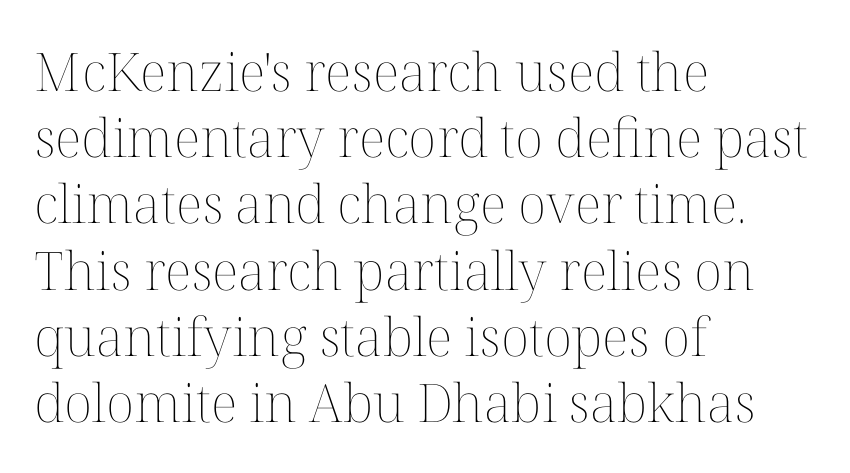
The image shows 53 px thin type, upright; set left-aligned, normal line spacing (1.25x), normal letter spacing, not underlined; medium stroke contrast and a medium x-height.
